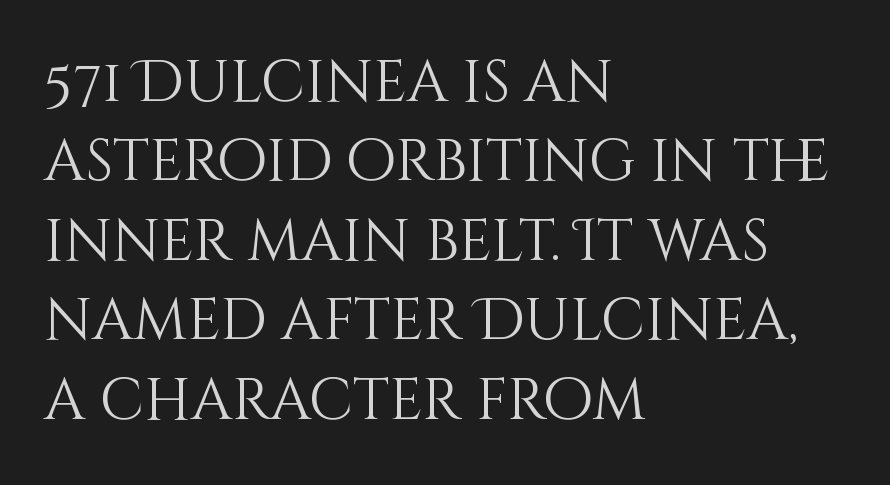
Q: Is the text bold? A: No.
Q: Is the text italic (slanted)? A: No, it is upright.
Q: Is the text underlined? A: No.
Q: How is the paragraph aligned? A: Left-aligned.
Q: Is the spacing between letters normal or unusually wide? A: Normal.
Q: Is the spacing between lines tight, normal or loose? A: Normal.
Q: Width (condensed, normal, or wide)? A: Normal.
Q: Stroke contrast? A: Medium.
Q: x-height? A: Large.
Q: Monospaced? A: No.
